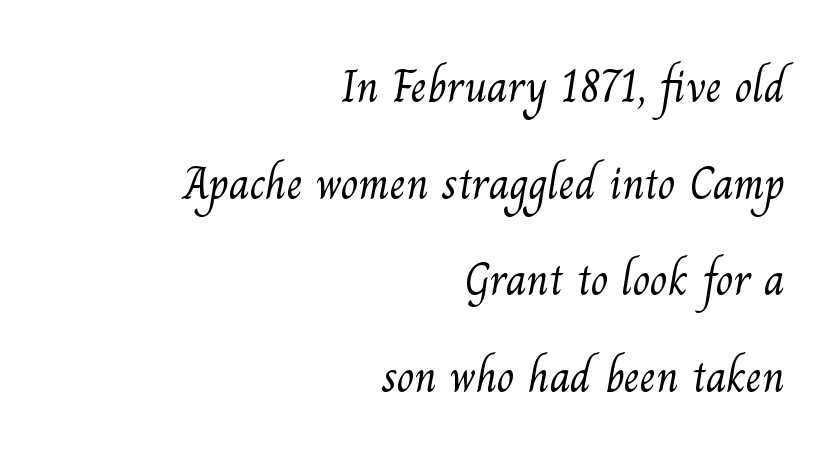
{"serif": "yes", "bold": "no", "weight": "light", "width": "normal", "stroke_contrast": "medium", "x_height": "small", "monospaced": "no", "underline": "no", "align": "right", "line_spacing": "loose", "line_spacing_ratio": 2.1, "letter_spacing": "normal", "letter_spacing_em": 0.0, "glyph_px": 46}
